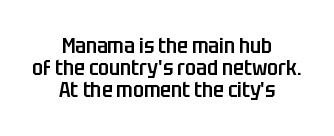
{"italic": "no", "bold": "semi", "underline": "no", "align": "center", "line_spacing": "tight", "line_spacing_ratio": 1.01, "letter_spacing": "normal", "letter_spacing_em": 0.0, "glyph_px": 22}
